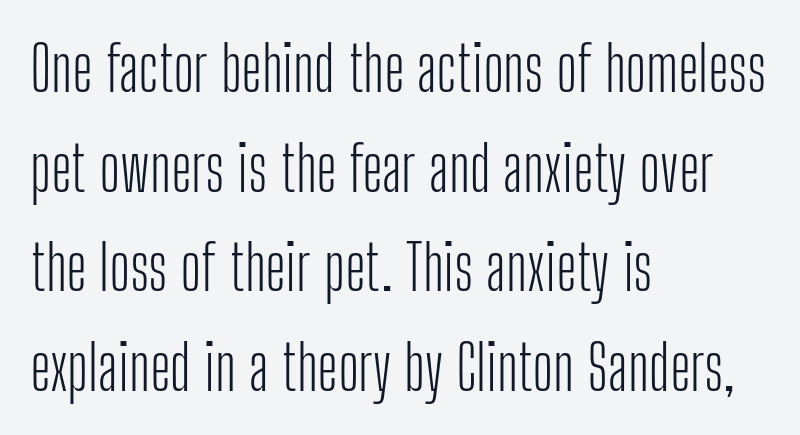
The image shows 63 px light, condensed sans-serif type, upright; set left-aligned, normal line spacing (1.58x), normal letter spacing, not underlined; low stroke contrast and a medium x-height.
